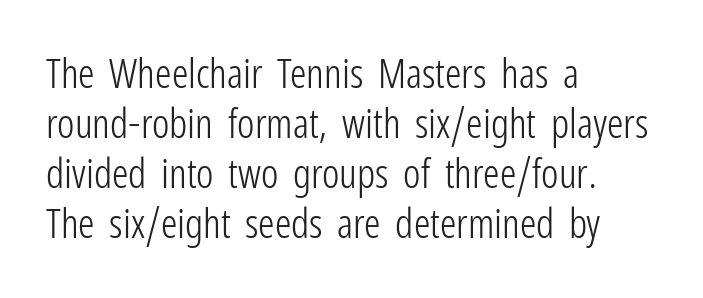
Nope, no serifs anywhere on these letters. Glance below the letters and you will spot only blank space. Here the designer chose a conventional face with non-uniform glyph widths. Here the glyphs are tracked normally, forming tight word shapes.
